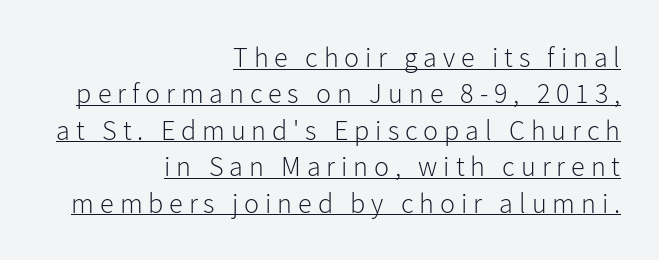
The image shows 28 px light sans-serif type, upright; set right-aligned, normal line spacing (1.3x), unusually wide letter spacing (+0.21 em), underlined; low stroke contrast and a medium x-height.
